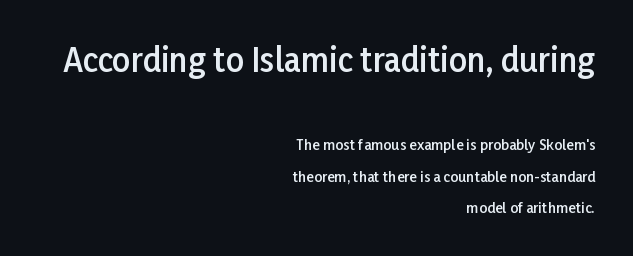
The image shows 32 px semibold sans-serif type, upright; set right-aligned, loose line spacing (2.24x), normal letter spacing, not underlined; the first (top) block is 2.29x larger; low stroke contrast and a medium x-height.
